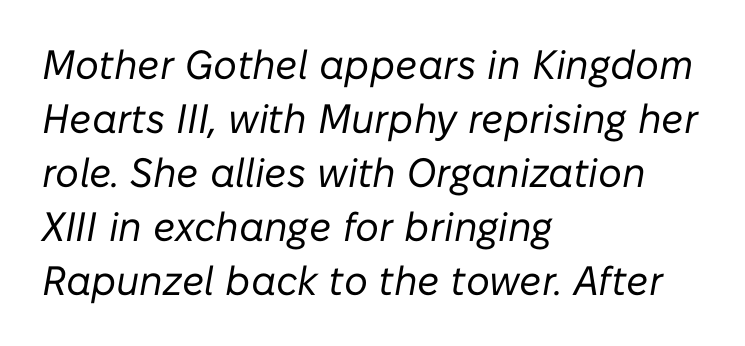
{"italic": "yes", "lean": "right", "slant_degrees": 10, "bold": "no", "weight": "regular", "width": "normal", "stroke_contrast": "low", "x_height": "medium", "monospaced": "no", "underline": "no", "align": "left", "line_spacing": "normal", "line_spacing_ratio": 1.32, "letter_spacing": "normal", "letter_spacing_em": 0.0, "glyph_px": 41}
